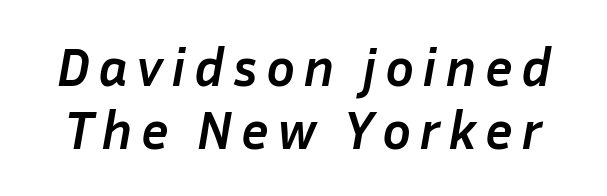
The image shows 54 px semibold type, italic (leaning right); set line spacing 1.17x, not underlined; low stroke contrast and a medium x-height.
